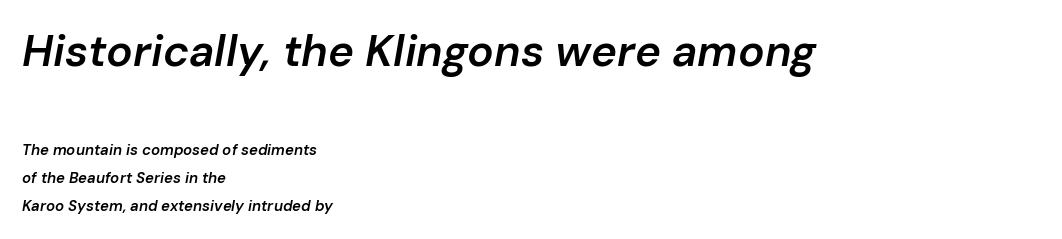
Note: larger setting up top, smaller setting below. Tall strokes in this sample are angled rather than plumb. Varying glyph widths throughout — classic text-font behaviour. These lines carry some extra weight — a demibold, not a full bold. The passage shown has conventional tracking throughout. The strip under each line holds only bare page.
